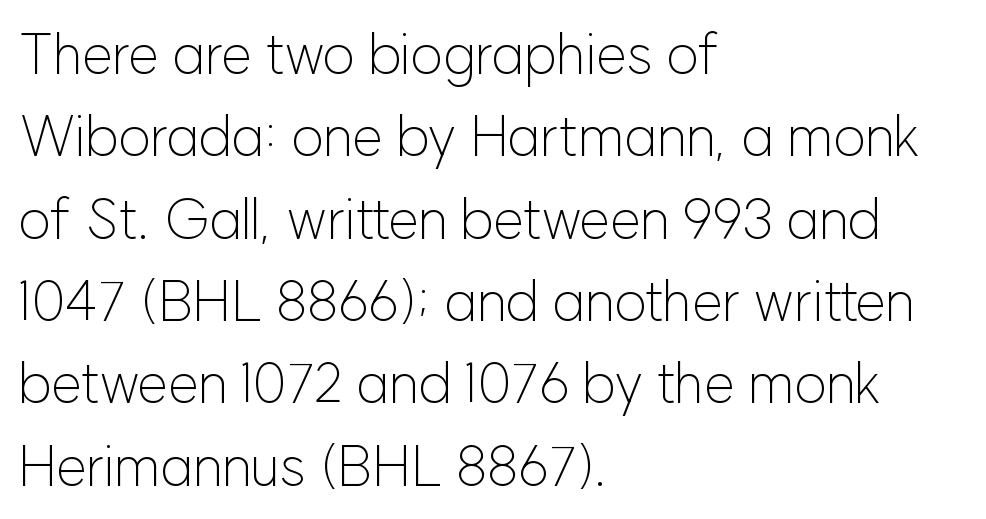
The image shows 56 px light sans-serif type, upright; set left-aligned, normal line spacing (1.47x), normal letter spacing, not underlined; low stroke contrast and a medium x-height.
